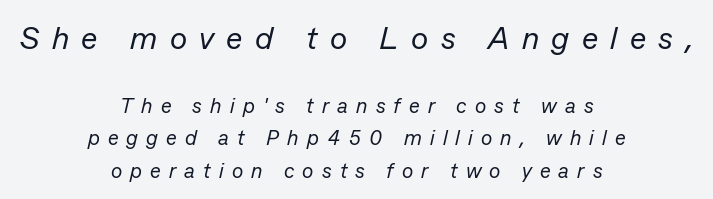
The paragraph shown floats in the horizontal middle. Looking at the ascenders, they clearly lean. Typesetter's note — upper block bumped up in size, lower block left smaller. The typesetting does not lean heavy: it is not bold.
